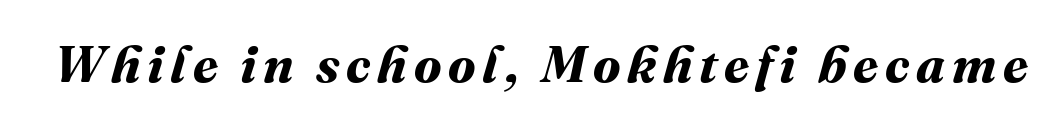
The strokes are fattened all the way to bold. The face used here is proportionally spaced, like ordinary book or web type. The words here are not underlined.
